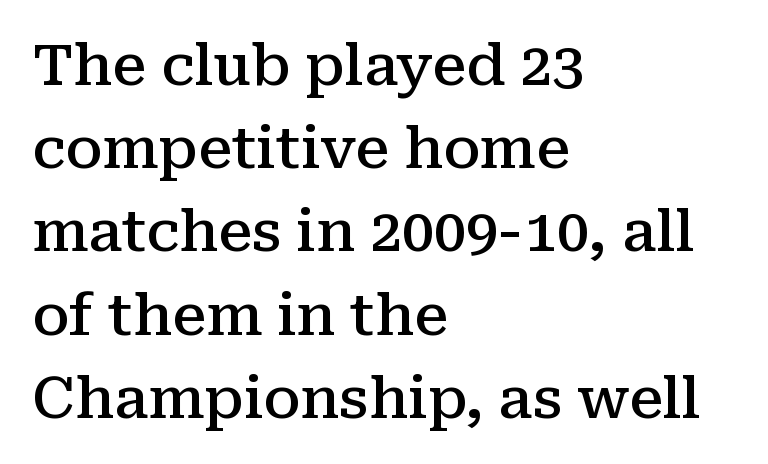
{"serif": "yes", "italic": "no", "bold": "semi", "weight": "semibold", "width": "normal", "stroke_contrast": "medium", "x_height": "medium", "monospaced": "no", "underline": "no", "align": "left", "line_spacing": "normal", "line_spacing_ratio": 1.46, "letter_spacing": "normal", "letter_spacing_em": 0.0, "glyph_px": 57}
